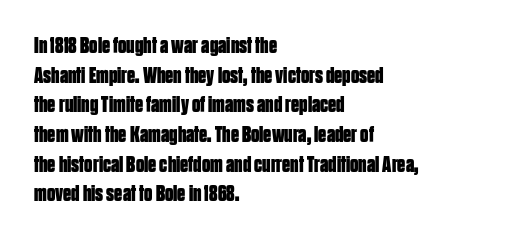
The image shows 23 px bold type, upright; set left-aligned, normal line spacing (1.29x), normal letter spacing, not underlined.
